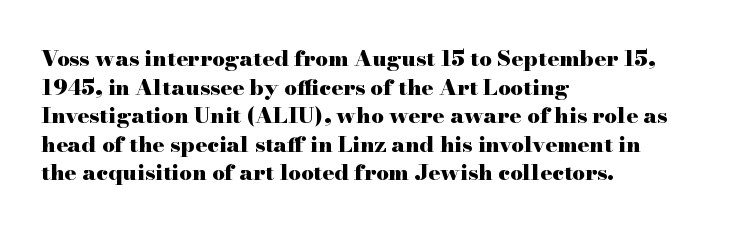
Teacher's note: observe the even left margin — that is flush-left alignment. You can tell it's not italic because the verticals are truly vertical. Words float on clear page, feet unadorned. The letterforms sit shoulder to shoulder at normal distance.
